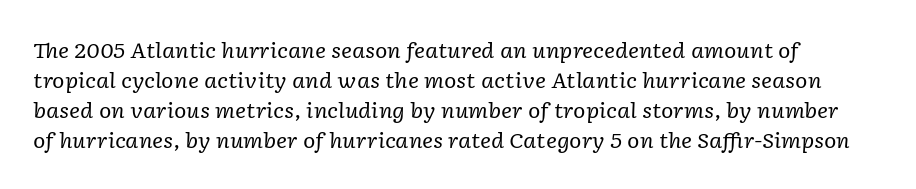
The axis of the letterforms is tilted away from vertical. This sample keeps an unexceptional amount of space between lines. Lines of text with bare space underneath. Stroke mass is kept to a normal reading level or below.
